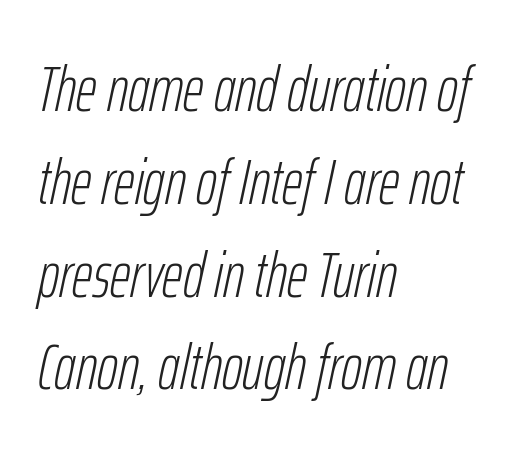
The image shows 64 px light, condensed type, italic (leaning right); set left-aligned, normal line spacing (1.45x), normal letter spacing, not underlined; low stroke contrast and a medium x-height.
